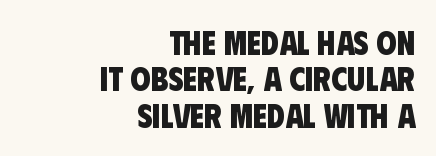
The face used here is rendered with its standard letterfit. The leading is snug, giving the passage a crowded texture. The string is rendered with underlining switched off. Varying glyph widths throughout — classic text-font behaviour.
